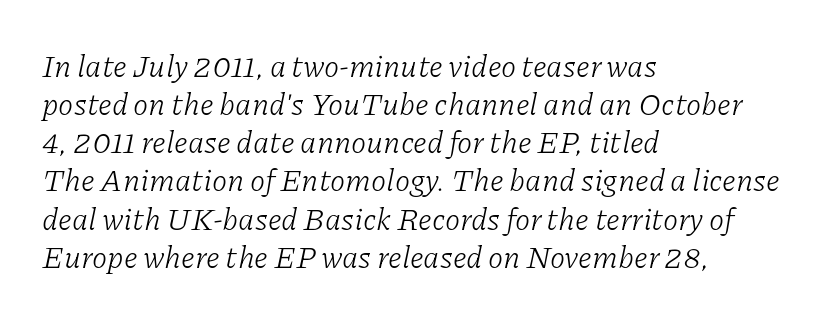
Heft: none added — not bold. Designer's note — italics engaged. Default kerning and tracking; the words read as compact shapes. Rule under the text: the space is simply empty. Typographically, this falls in the serif category.
